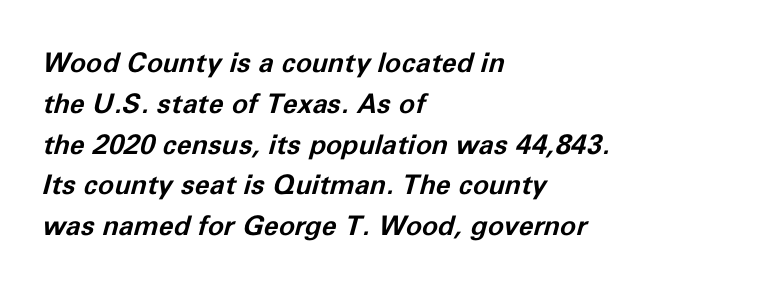
Q: Is the text bold? A: Yes.
Q: Is the text italic (slanted)? A: Yes, it leans right by about 11 degrees.
Q: Is the text underlined? A: No.
Q: How is the paragraph aligned? A: Left-aligned.
Q: Is the spacing between letters normal or unusually wide? A: Normal.
Q: Is the spacing between lines tight, normal or loose? A: Normal.
